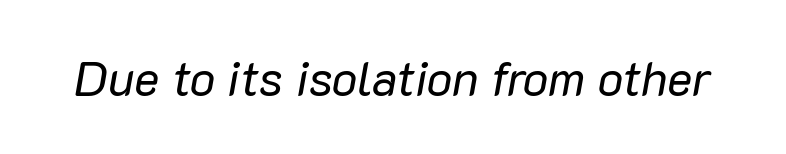
Q: Is the text bold? A: No.
Q: Is the text italic (slanted)? A: Yes, it leans right by about 10 degrees.
Q: Is the text underlined? A: No.
Q: Is the spacing between letters normal or unusually wide? A: Normal.
Q: Width (condensed, normal, or wide)? A: Normal.
Q: Stroke contrast? A: Low.
Q: x-height? A: Medium.
Q: Monospaced? A: No.
